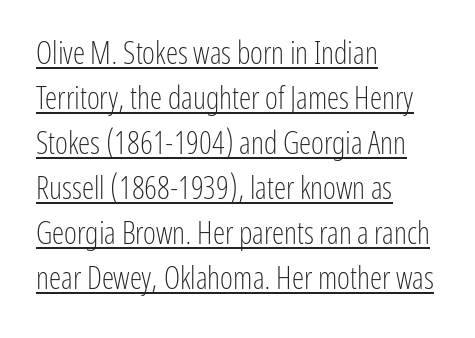
Regarding leading, the lines here are spaced in the standard way. No extra ink here — the face is not bold. The lettering is marked with a stroke running underneath it. The tracking reads as untouched default to a designer's eye.
